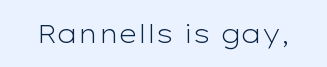
The image shows 26 px text type, upright; set normal letter spacing, not underlined.
